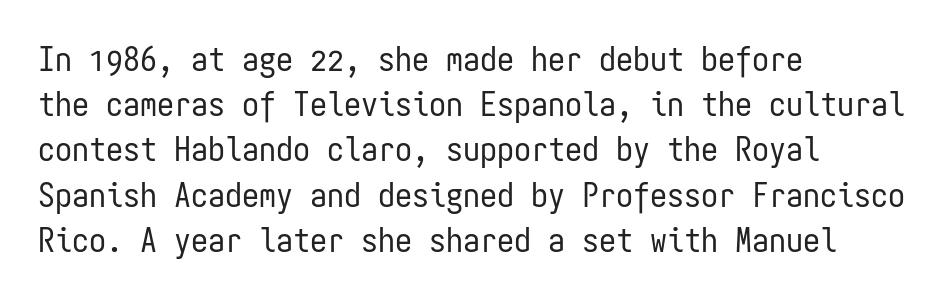
A typesetter would label this face a sans. The gap between lines stays unmarked. The compositor pushed each line to the left boundary. The designer left line spacing at the default. A typesetter would call this zero additional tracking.
